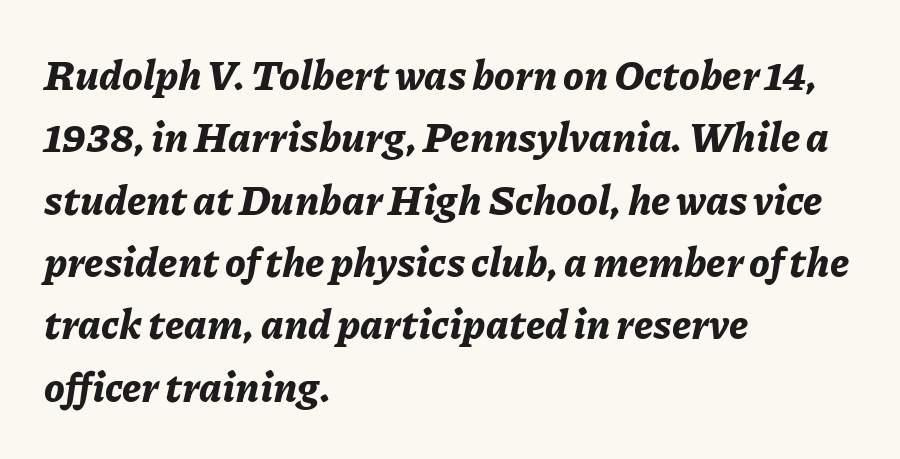
Here the designer chose a conventional face with non-uniform glyph widths. Italic: yes, the glyphs are oblique. Nothing unusual about the tracking: characters are spaced as the font intends. This block has exactly the height ordinary leading produces. Any mark beneath the type? The region is blank.
